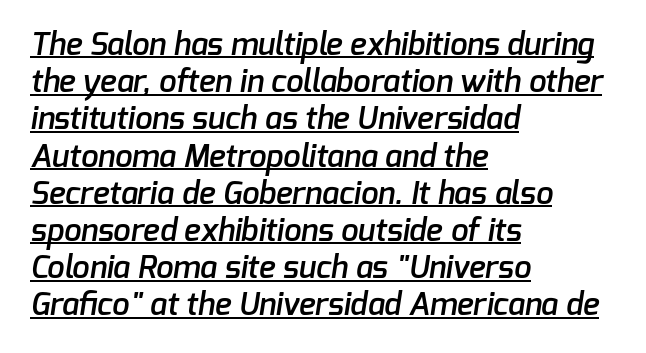
{"serif": "no", "bold": "semi", "weight": "semibold", "width": "normal", "stroke_contrast": "low", "x_height": "medium", "monospaced": "no", "underline": "yes", "align": "left", "line_spacing_ratio": 1.2, "letter_spacing": "normal", "letter_spacing_em": 0.0, "glyph_px": 31}
